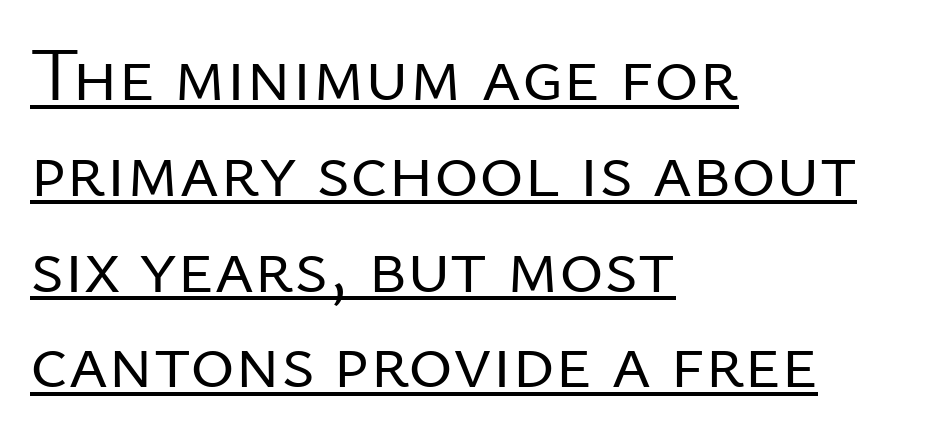
Q: Is the text bold? A: No.
Q: Is the text italic (slanted)? A: No, it is upright.
Q: Is the typeface a serif or a sans-serif typeface? A: Sans-serif.
Q: Is the text underlined? A: Yes.
Q: How is the paragraph aligned? A: Left-aligned.
Q: Is the spacing between letters normal or unusually wide? A: Normal.
Q: Is the spacing between lines tight, normal or loose? A: Normal.
Q: Width (condensed, normal, or wide)? A: Normal.
Q: Stroke contrast? A: Low.
Q: x-height? A: Medium.
Q: Monospaced? A: No.
